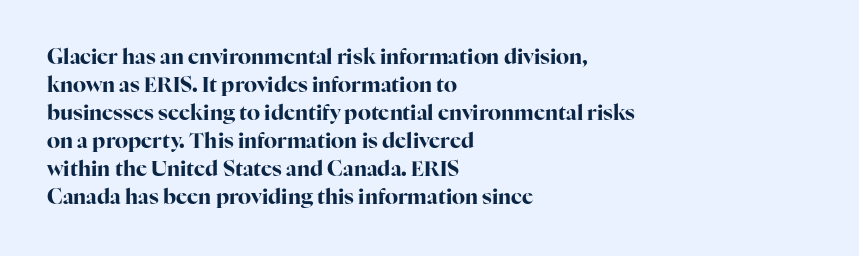
Style check: upright. Reading down the block, your eye returns to a fixed left position each line. This rendering leaves character spacing at its baseline value. Check under the words: just untouched page.
